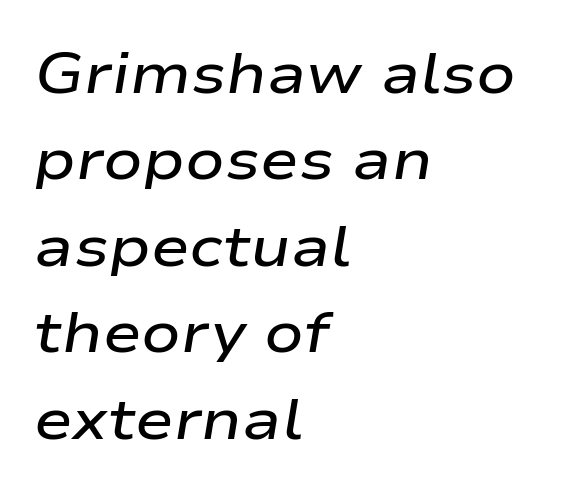
Note the varied advance widths — an 'i' is clearly narrower than an 'm'. Tracking here is standard; glyphs follow each other at the usual distance. Underline: absent. Vertical spacing — default. The typesetter chose a ragged-right arrangement here.
